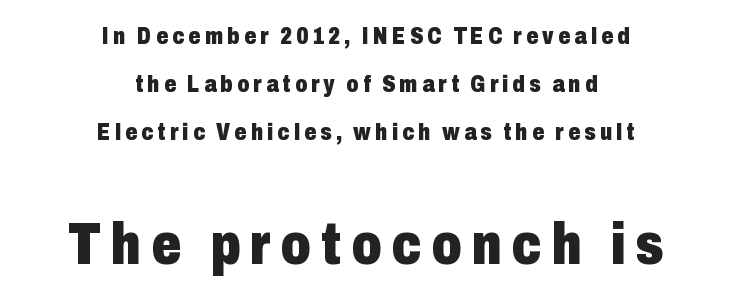
{"serif": "no", "italic": "no", "bold": "yes", "weight": "heavy", "width": "condensed", "stroke_contrast": "low", "x_height": "medium", "monospaced": "no", "underline": "no", "align": "center", "line_spacing": "loose", "line_spacing_ratio": 1.99, "larger_block": "second", "size_ratio": 2.46, "glyph_px": 59}
